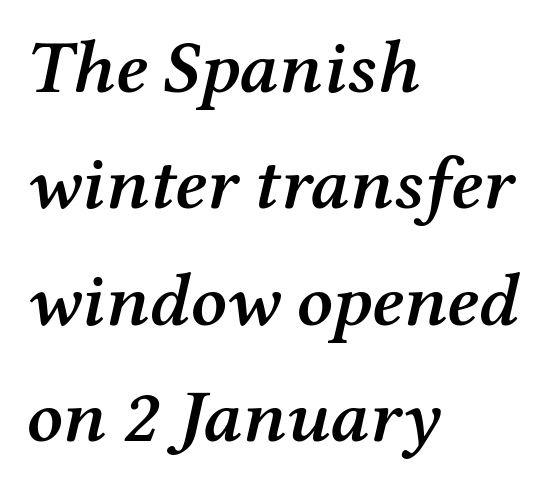
{"serif": "yes", "italic": "yes", "lean": "right", "slant_degrees": 12, "bold": "semi", "weight": "semibold", "width": "normal", "stroke_contrast": "medium", "x_height": "medium", "monospaced": "no", "underline": "no", "align": "left", "line_spacing": "normal", "line_spacing_ratio": 1.53, "letter_spacing": "normal", "letter_spacing_em": 0.0, "glyph_px": 76}
